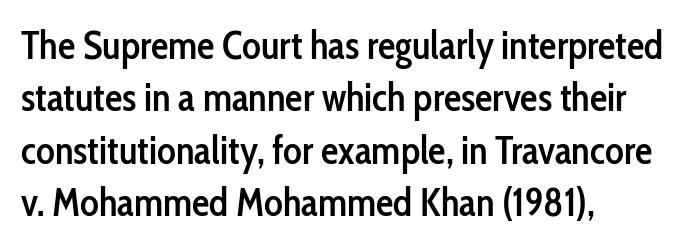
This rendering employs a face without finishing strokes, i.e., a sans-serif. The specimen reads as upright at a glance. Leading matches the norm, producing a regular column. Compared with typical body copy, the letter spacing here is the same. These lines stack with their left ends in a neat column. Note the varied advance widths — an 'i' is clearly narrower than an 'm'.
